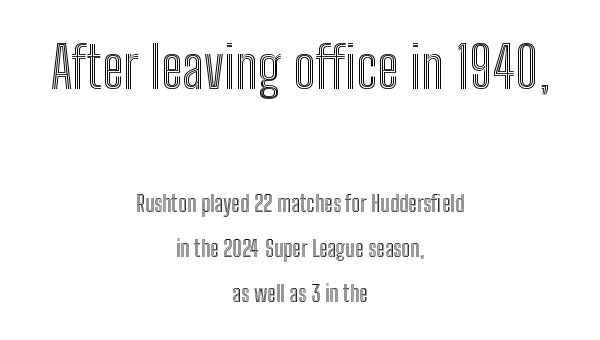
Q: Is the text italic (slanted)? A: No, it is upright.
Q: Is the text underlined? A: No.
Q: How is the paragraph aligned? A: Centered.
Q: Is the spacing between letters normal or unusually wide? A: Normal.
Q: Is the spacing between lines tight, normal or loose? A: Loose.
Q: Which block of text is set in a larger size, the first (top) or the second (bottom)? A: The first (top) one.
Q: Width (condensed, normal, or wide)? A: Condensed.
Q: x-height? A: Medium.
Q: Monospaced? A: No.
